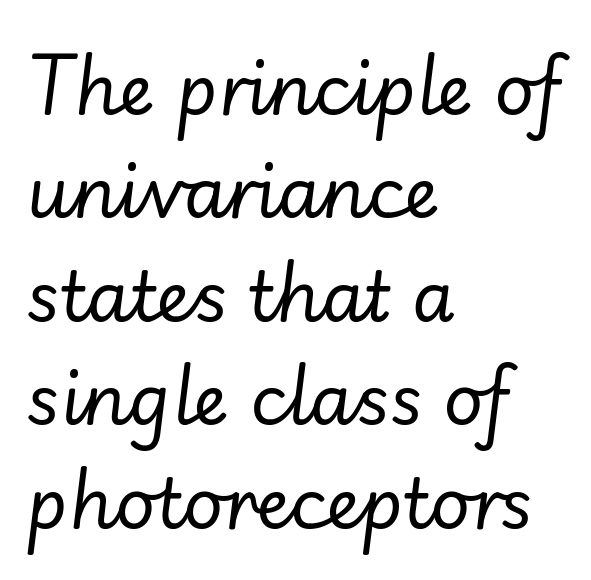
The image shows 69 px regular-weight type, italic (leaning right); set left-aligned, normal line spacing (1.5x), normal letter spacing, not underlined; low stroke contrast and a small x-height.
